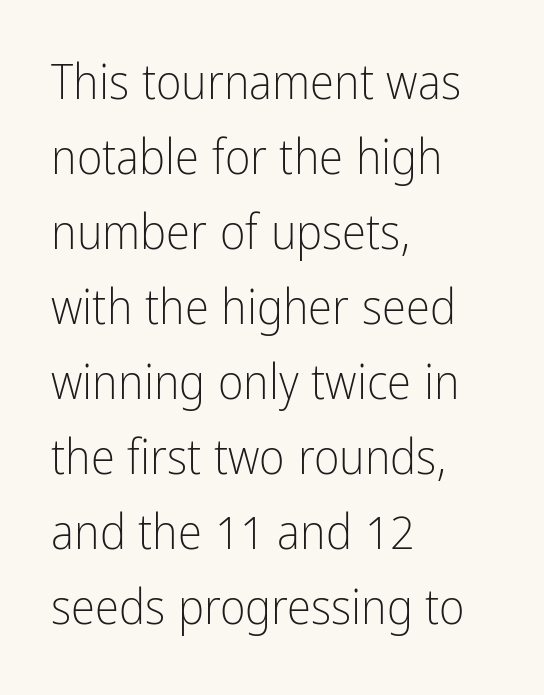
Every row of glyphs begins at an identical x-position on the left. Weight: not bold — regular or lighter. Classification — sans serif. The letters advance in unequal steps, a hallmark of proportional type. If you measured baseline to baseline, you'd find a middling distance. The zone under the glyphs is completely vacant.
